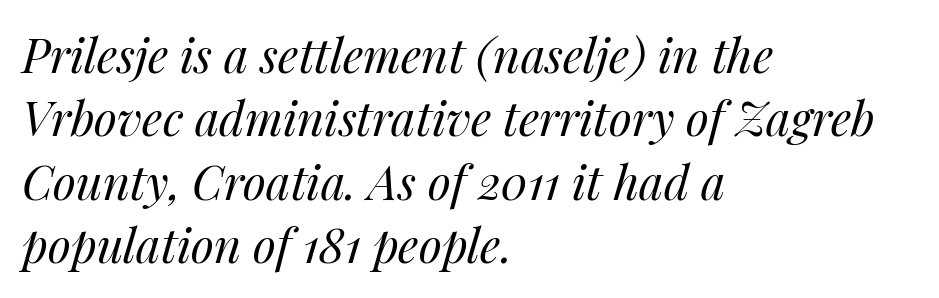
{"italic": "yes", "lean": "right", "slant_degrees": 14, "bold": "no", "weight": "regular", "width": "normal", "stroke_contrast": "medium", "x_height": "medium", "monospaced": "no", "underline": "no", "align": "left", "line_spacing": "normal", "line_spacing_ratio": 1.35, "letter_spacing": "normal", "letter_spacing_em": 0.0, "glyph_px": 47}
